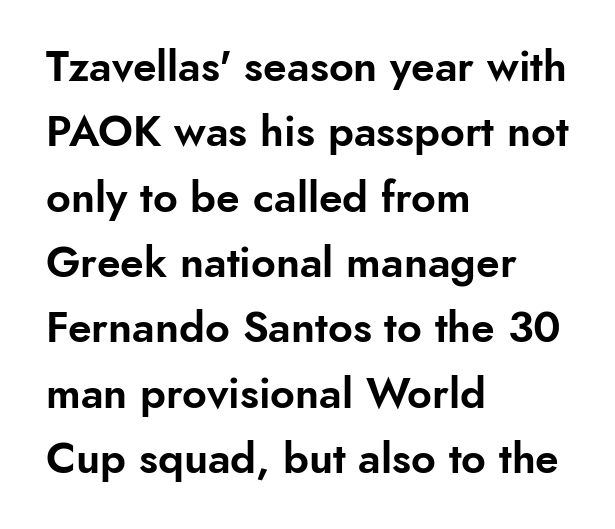
The image shows 43 px sans-serif type, upright; set left-aligned, normal line spacing (1.52x), normal letter spacing, not underlined; low stroke contrast and a small x-height.
